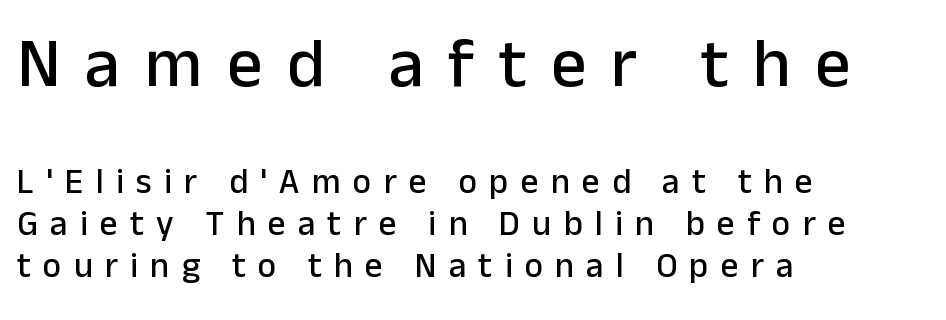
In terms of letterspacing, this is a distinctly airy, spread setting. Designer's note — italics off, roman on. Compare the two chunks: the upper has the greater cap height. The passage shown is typeset with a sans-serif family.
